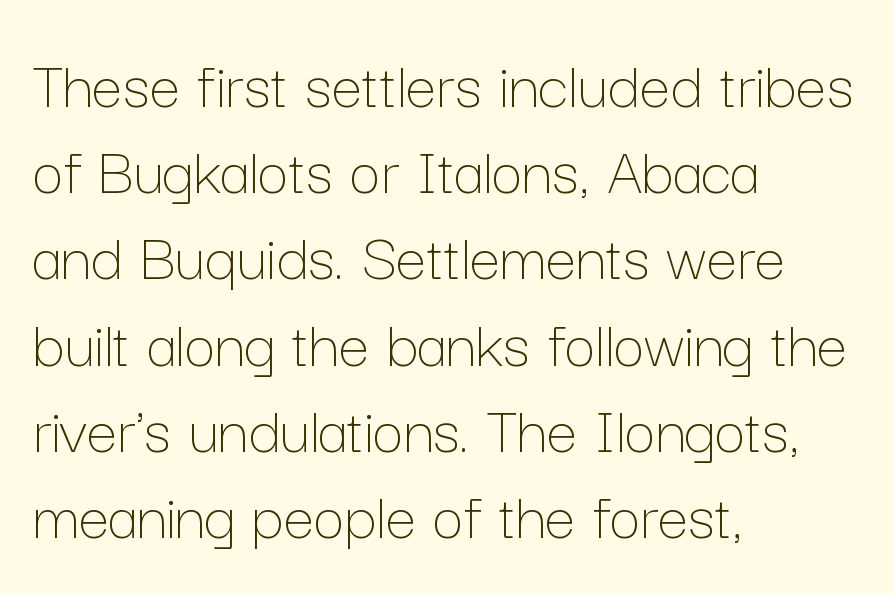
Every row of glyphs begins at an identical x-position on the left. The rendering uses natural spacing where letterforms have individual widths. The face looks like a standard text weight, possibly lighter. Successive baselines arrive at the customary interval. Unlike italic type, these characters show no tilt at all. Each row of text sits above clean, open space.
